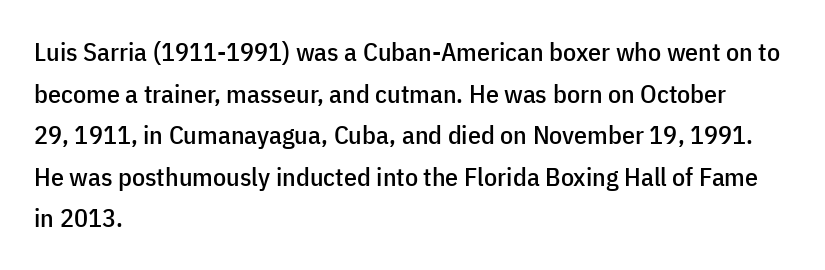
{"italic": "no", "underline": "no", "align": "left", "line_spacing": "normal", "line_spacing_ratio": 1.6, "letter_spacing": "normal", "letter_spacing_em": 0.0, "glyph_px": 26}
